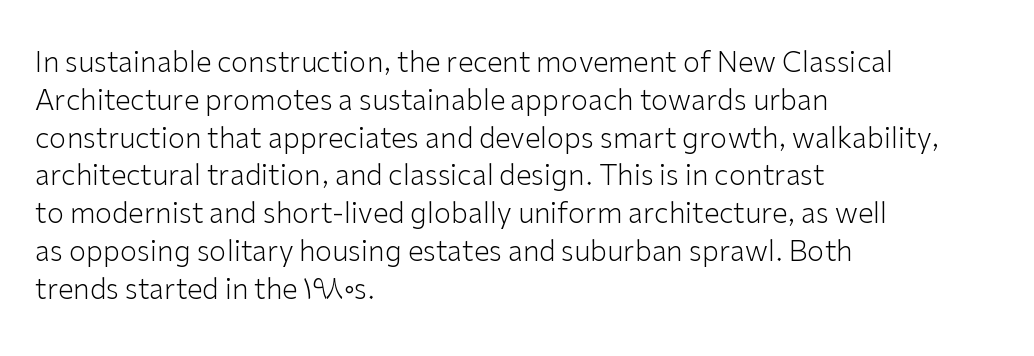
The image shows 28 px light sans-serif type, upright; set left-aligned, normal line spacing (1.35x), normal letter spacing, not underlined; low stroke contrast and a medium x-height.
